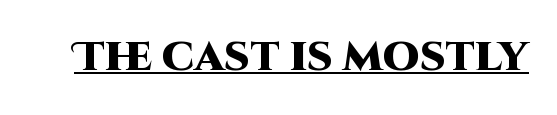
Tracking here is standard; glyphs follow each other at the usual distance. In terms of weight, the rendering is a true, heavy bold. Italic: no, the glyphs are upright roman. This sample has the flowing, uneven cadence of proportional lettering.
